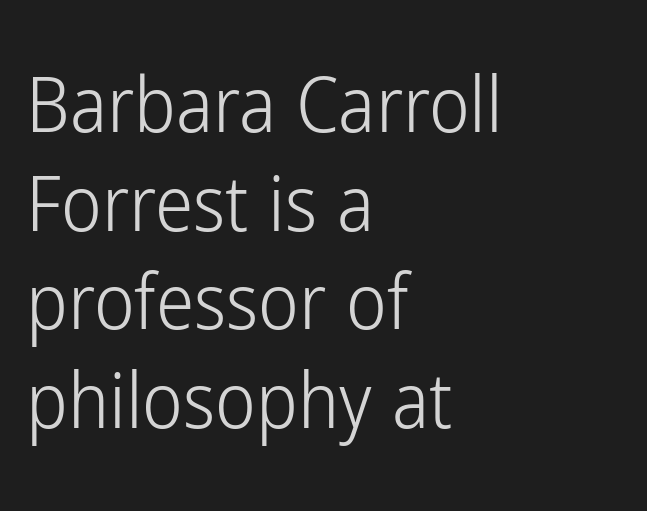
Note the varied advance widths — an 'i' is clearly narrower than an 'm'. Vertically, the passage feels balanced, rows spaced as you'd expect. A light-to-regular cut is what we see here. Posture: upright roman. Where is the straight margin? On the left. Clear beneath every line of the passage.
